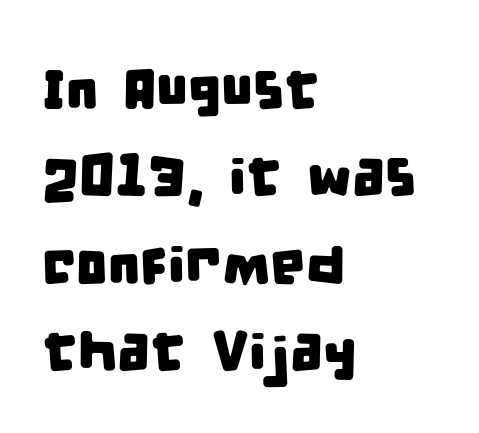
Q: Is the typeface a serif or a sans-serif typeface? A: Sans-serif.
Q: Is the text underlined? A: No.
Q: How is the paragraph aligned? A: Left-aligned.
Q: Is the spacing between letters normal or unusually wide? A: Normal.
Q: Is the spacing between lines tight, normal or loose? A: Normal.
Q: Width (condensed, normal, or wide)? A: Condensed.
Q: Stroke contrast? A: Low.
Q: x-height? A: Large.
Q: Monospaced? A: No.
